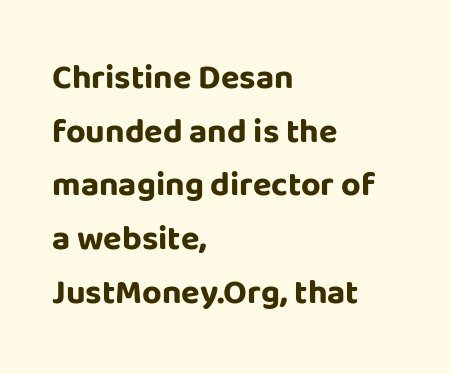
Characters follow at the spacing the type designer built in. Does the leading feel generous? No, just average. These lines were composed using upright roman letters. Weight: bold. Words float on clear page, feet unadorned. The typeface chosen for these lines omits serifs.
